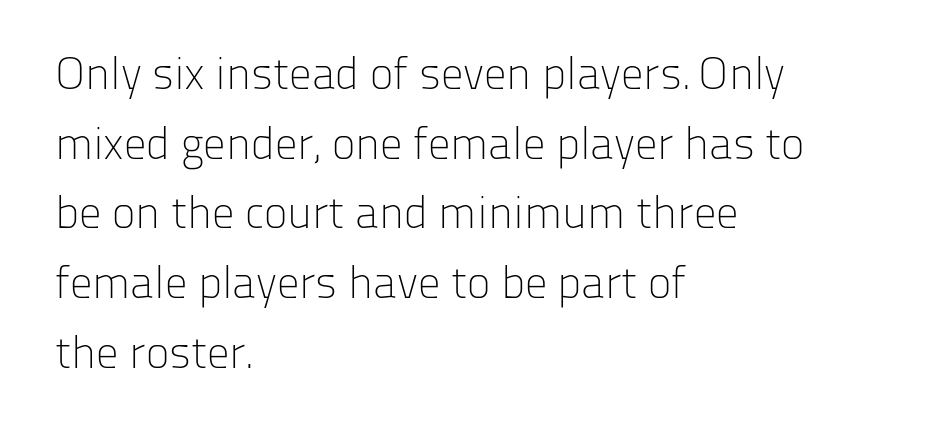
The image shows 45 px light sans-serif type, upright; set left-aligned, normal line spacing (1.55x), normal letter spacing, not underlined; low stroke contrast and a medium x-height.
